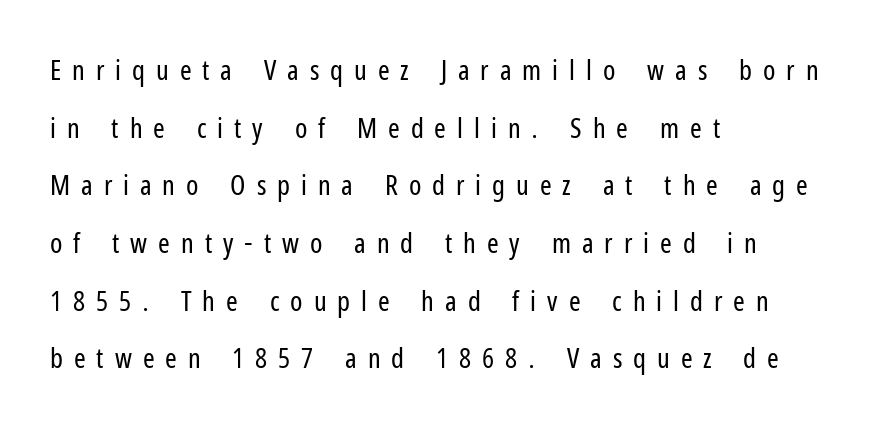
Q: Is the text bold? A: No.
Q: Is the text italic (slanted)? A: No, it is upright.
Q: Is the typeface a serif or a sans-serif typeface? A: Sans-serif.
Q: Is the text underlined? A: No.
Q: How is the paragraph aligned? A: Left-aligned.
Q: Is the spacing between letters normal or unusually wide? A: Unusually wide.
Q: Is the spacing between lines tight, normal or loose? A: Loose.
Q: Width (condensed, normal, or wide)? A: Condensed.
Q: Stroke contrast? A: Low.
Q: x-height? A: Medium.
Q: Monospaced? A: No.
